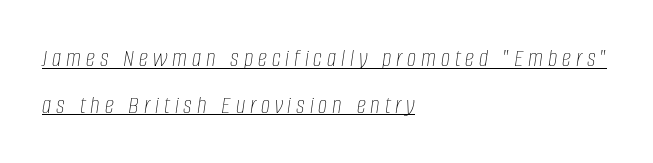
Q: Is the text bold? A: No.
Q: Is the text italic (slanted)? A: Yes, it leans right by about 8 degrees.
Q: Is the text underlined? A: Yes.
Q: How is the paragraph aligned? A: Left-aligned.
